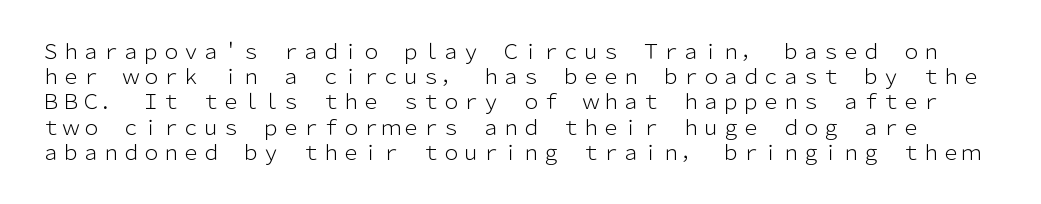
Q: Is the text bold? A: No.
Q: Is the text italic (slanted)? A: No, it is upright.
Q: Is the text underlined? A: No.
Q: Is the spacing between letters normal or unusually wide? A: Normal.
Q: Is the spacing between lines tight, normal or loose? A: Normal.
